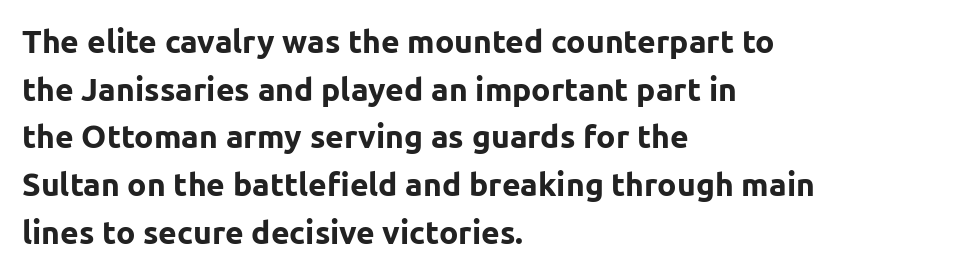
The image shows 32 px bold sans-serif type, upright; set left-aligned, normal line spacing (1.49x), normal letter spacing, not underlined; low stroke contrast and a medium x-height.
